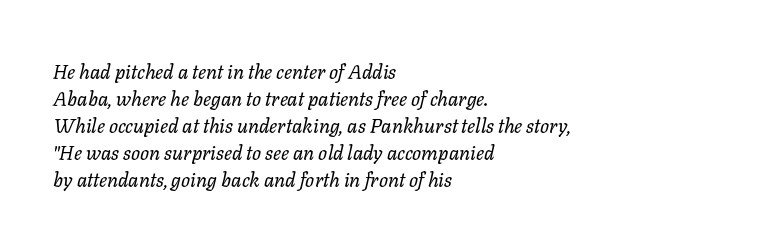
{"italic": "yes", "lean": "right", "slant_degrees": 11, "bold": "no", "underline": "no", "align": "left", "line_spacing": "normal", "line_spacing_ratio": 1.35, "letter_spacing": "normal", "letter_spacing_em": 0.0, "glyph_px": 20}
